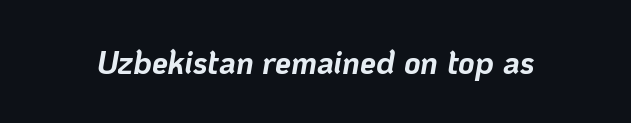
The image shows 32 px bold type, italic (leaning right); set normal letter spacing, not underlined; low stroke contrast and a medium x-height.
